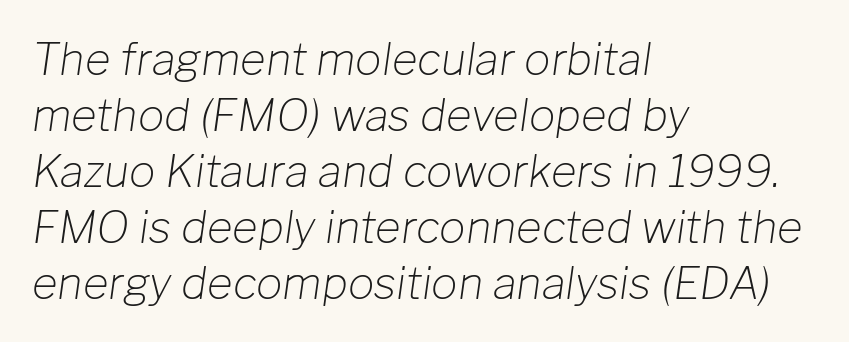
Q: Is the text bold? A: No.
Q: Is the text italic (slanted)? A: Yes, it leans right by about 8 degrees.
Q: Is the text underlined? A: No.
Q: How is the paragraph aligned? A: Left-aligned.
Q: Is the spacing between letters normal or unusually wide? A: Normal.
Q: Is the spacing between lines tight, normal or loose? A: Normal.
Q: Width (condensed, normal, or wide)? A: Normal.
Q: Stroke contrast? A: Low.
Q: x-height? A: Medium.
Q: Monospaced? A: No.
